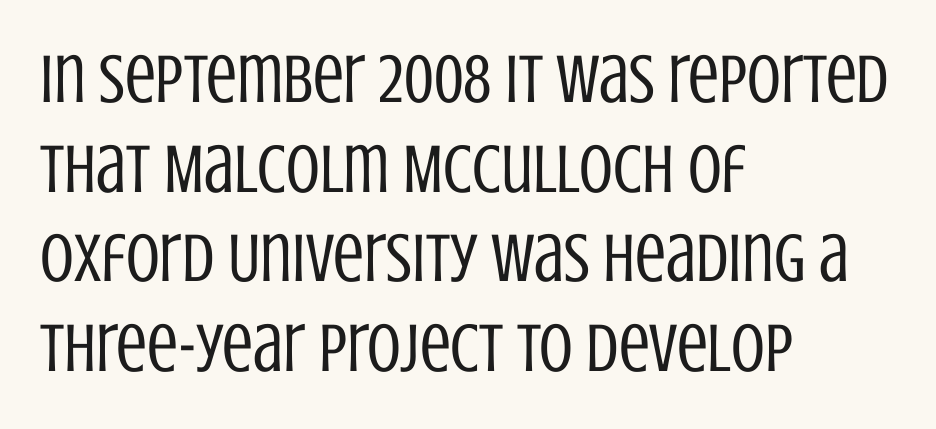
The image shows 69 px regular-weight, condensed sans-serif type, upright; set left-aligned, normal line spacing (1.3x), normal letter spacing, not underlined; low stroke contrast and a large x-height.
